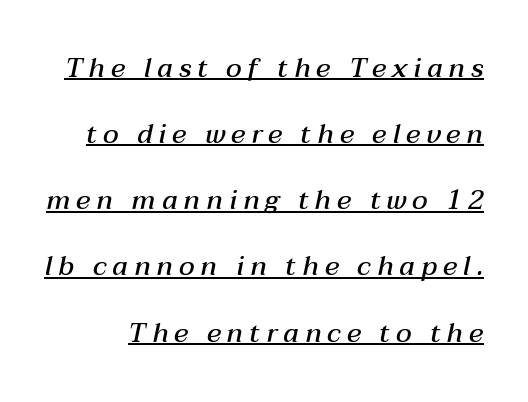
Underlining? Definitely there. Inter-character spacing is expanded well beyond the font's built-in metrics. Heft: intermediate — a semibold. Characters are canted at an angle relative to the baseline's perpendicular. The line-height multiplier appears high, well above default.
